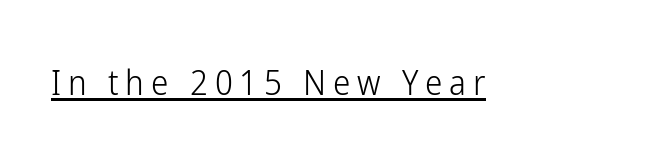
The image shows 35 px light, condensed sans-serif type, upright; set underlined; low stroke contrast and a medium x-height.
